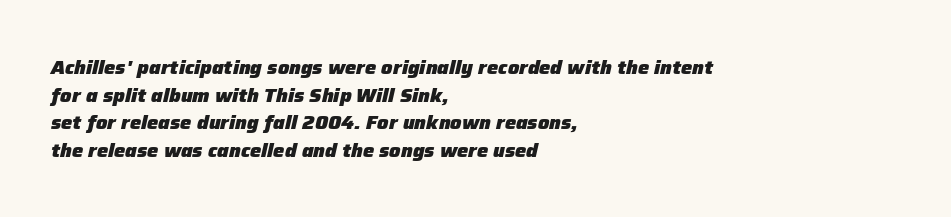
Q: Is the text bold? A: Yes.
Q: Is the text italic (slanted)? A: Yes, it leans right by about 12 degrees.
Q: Is the text underlined? A: No.
Q: How is the paragraph aligned? A: Left-aligned.
Q: Is the spacing between letters normal or unusually wide? A: Normal.
Q: Is the spacing between lines tight, normal or loose? A: Normal.
